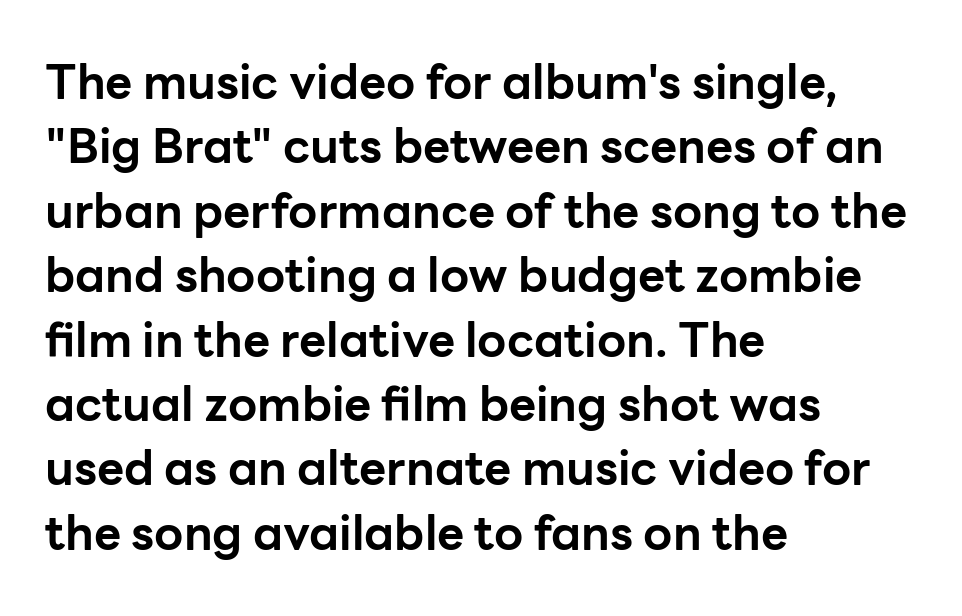
{"serif": "no", "italic": "no", "bold": "yes", "weight": "bold", "width": "normal", "stroke_contrast": "low", "x_height": "medium", "monospaced": "no", "underline": "no", "align": "left", "line_spacing": "normal", "line_spacing_ratio": 1.37, "letter_spacing": "normal", "letter_spacing_em": 0.0, "glyph_px": 47}
